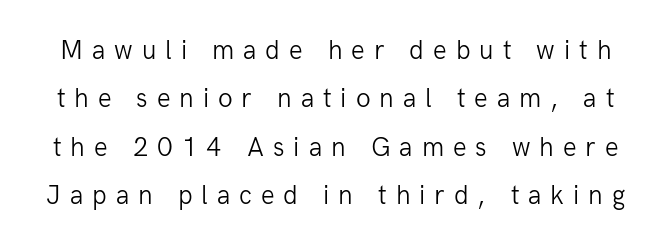
The image shows 27 px text type, upright; set line spacing 1.79x, unusually wide letter spacing (+0.33 em), not underlined.
